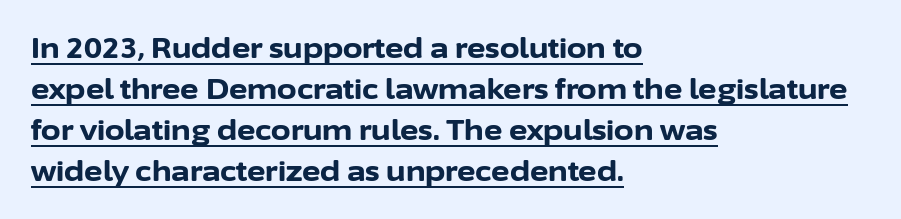
The image shows 28 px bold sans-serif type, upright; set left-aligned, normal line spacing (1.47x), normal letter spacing, underlined; low stroke contrast and a medium x-height.
